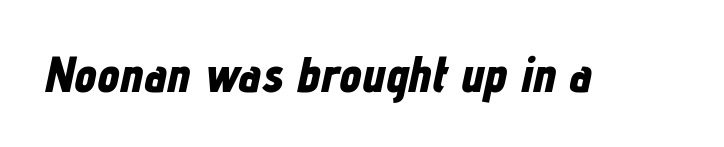
The image shows 50 px bold, condensed type, italic (leaning right); set normal letter spacing, not underlined; low stroke contrast and a medium x-height.
